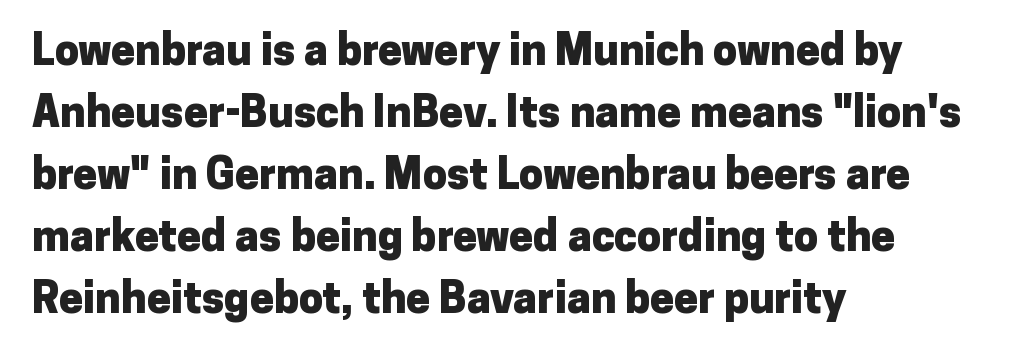
The gaps between neighbouring characters are ordinary and unremarkable. Italic: no, the glyphs are upright roman. Strong, thick strokes mark this as bold type. Normally led — the rows are evenly, conventionally spaced. The rendering uses natural spacing where letterforms have individual widths. These lines stack with their left ends in a neat column.
